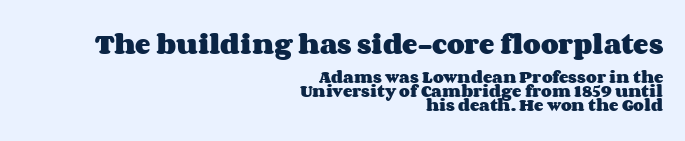
A student would notice the top passage is typeset larger than what follows. Style check: upright. The passage shown stacks its lines with hardly any gap. Between one letter and the next there's only the usual sliver of space. Stroke thickness is high; the sample reads as a true bold. Compared with a flush-left layout, this one pins lines to the opposite, right side.
